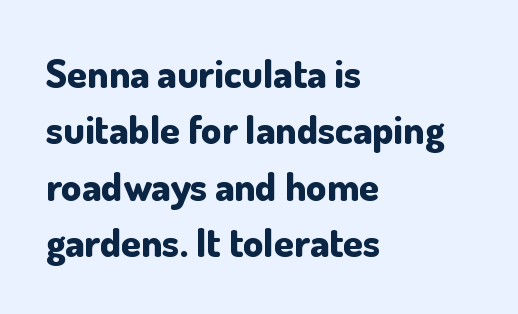
{"serif": "no", "italic": "no", "bold": "yes", "weight": "bold", "width": "normal", "stroke_contrast": "low", "x_height": "small", "monospaced": "no", "underline": "no", "align": "left", "line_spacing": "normal", "line_spacing_ratio": 1.41, "letter_spacing": "normal", "letter_spacing_em": 0.0, "glyph_px": 40}
